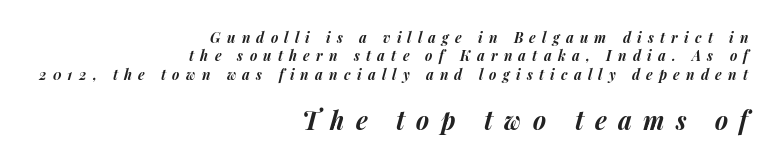
The image shows 25 px bold type, italic (leaning right); set right-aligned, normal line spacing (1.32x), unusually wide letter spacing (+0.45 em), not underlined; the second (bottom) block is 1.79x larger.
